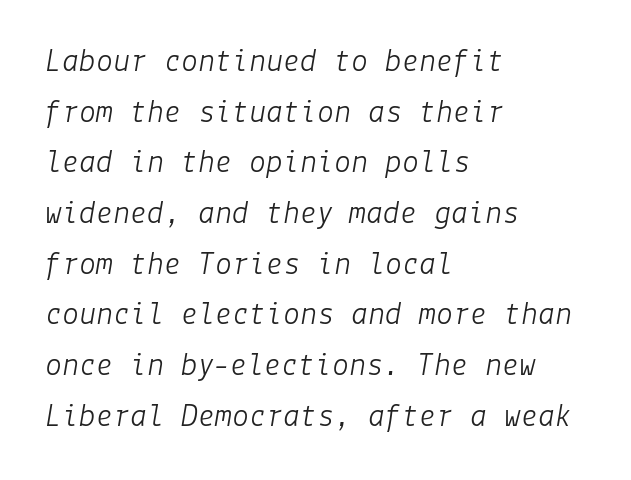
The image shows 34 px light type, italic (leaning right); set left-aligned, normal line spacing (1.49x), normal letter spacing, not underlined; low stroke contrast and a medium x-height.
